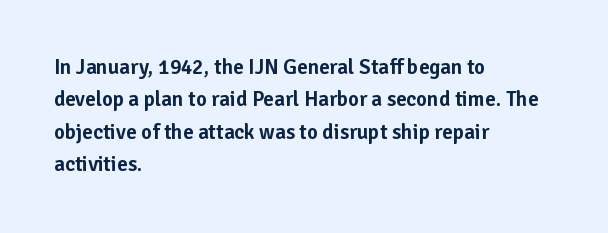
{"italic": "no", "underline": "no", "align": "left", "line_spacing": "normal", "line_spacing_ratio": 1.54, "letter_spacing": "normal", "letter_spacing_em": 0.0, "glyph_px": 21}
